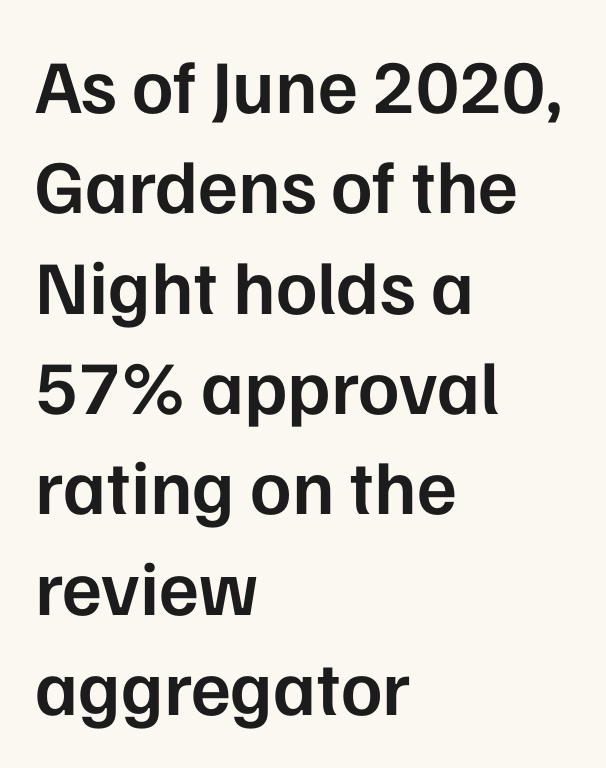
Descenders hang freely into open space. It's the straight-up-and-down kind of type. Varying glyph widths throughout — classic text-font behaviour. Standard letterfit; no display-style spreading of the glyphs.
